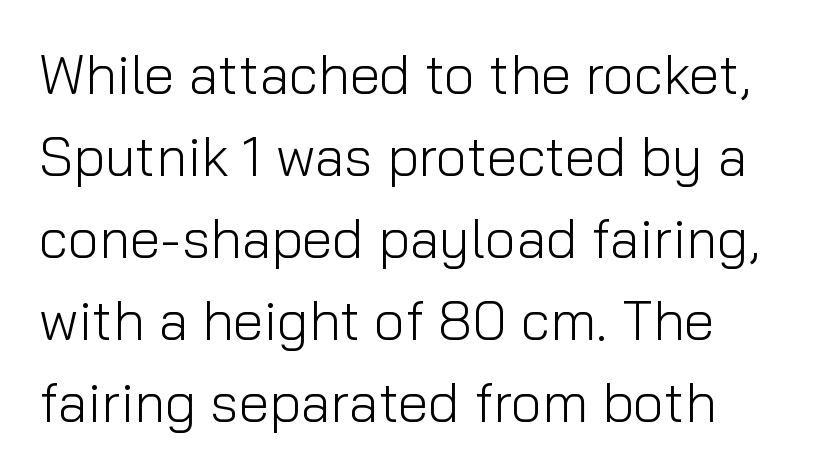
{"serif": "no", "italic": "no", "bold": "no", "weight": "light", "width": "normal", "stroke_contrast": "low", "x_height": "medium", "monospaced": "no", "underline": "no", "line_spacing": "normal", "line_spacing_ratio": 1.49, "letter_spacing": "normal", "letter_spacing_em": 0.0, "glyph_px": 55}
